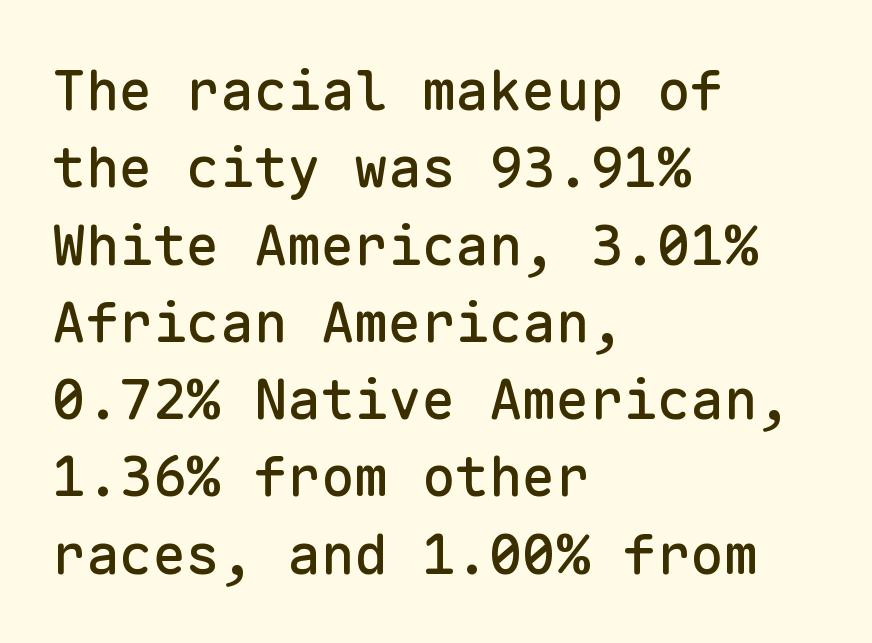
Rendered with straight, roman letterforms. All the whitespace from short lines collects on the right. These lines are composed in type without serifs. Successive baselines arrive at the customary interval. Monospaced: the letters line up in strict vertical columns.
